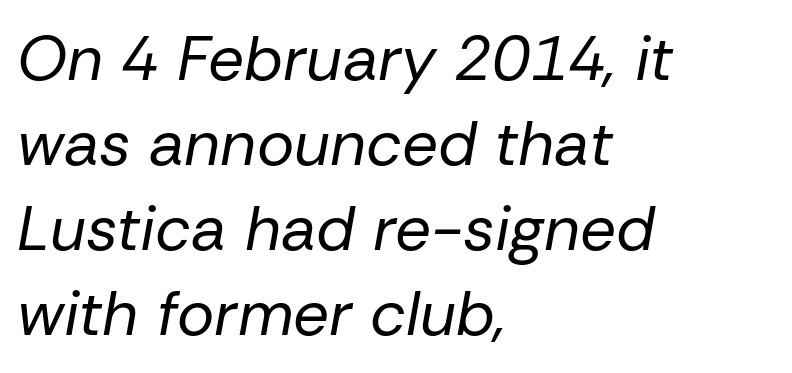
Q: Is the text bold? A: No.
Q: Is the text italic (slanted)? A: Yes, it leans right by about 10 degrees.
Q: Is the text underlined? A: No.
Q: How is the paragraph aligned? A: Left-aligned.
Q: Is the spacing between letters normal or unusually wide? A: Normal.
Q: Is the spacing between lines tight, normal or loose? A: Normal.
Q: Width (condensed, normal, or wide)? A: Normal.
Q: Stroke contrast? A: Low.
Q: x-height? A: Medium.
Q: Monospaced? A: No.
